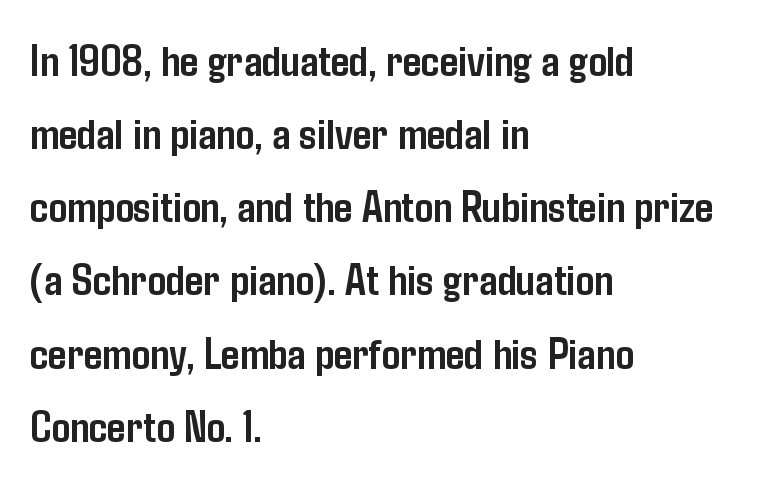
Ordinary non-slanted type is in use. The baseline area is clear. Horizontally, the lines are justified to the leading edge only. These lines sit exactly where default settings would place them.
